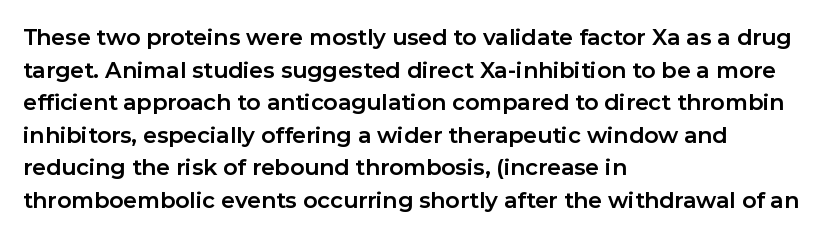
Q: Is the text bold? A: Yes.
Q: Is the text italic (slanted)? A: No, it is upright.
Q: Is the text underlined? A: No.
Q: How is the paragraph aligned? A: Left-aligned.
Q: Is the spacing between letters normal or unusually wide? A: Normal.
Q: Is the spacing between lines tight, normal or loose? A: Normal.
